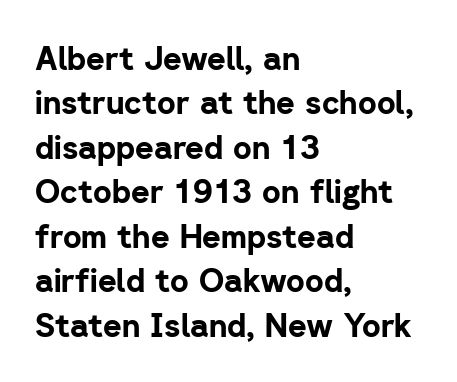
{"serif": "no", "italic": "no", "bold": "yes", "weight": "bold", "width": "normal", "stroke_contrast": "low", "x_height": "medium", "monospaced": "no", "underline": "no", "align": "left", "line_spacing": "normal", "line_spacing_ratio": 1.39, "letter_spacing": "normal", "letter_spacing_em": 0.0, "glyph_px": 32}
